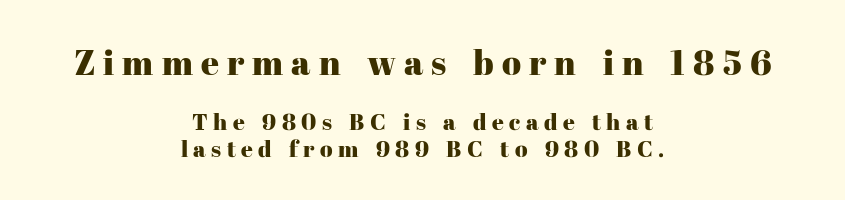
The glyphs in this specimen are seriffed. Think of a printed novel: that variable character pitch is what you see here. The gap between lines stays unmarked. Short and long lines alike share a common midpoint. If you drew a line through each stem, it would be perfectly vertical. Larger block? The one above; the one below is distinctly smaller.
